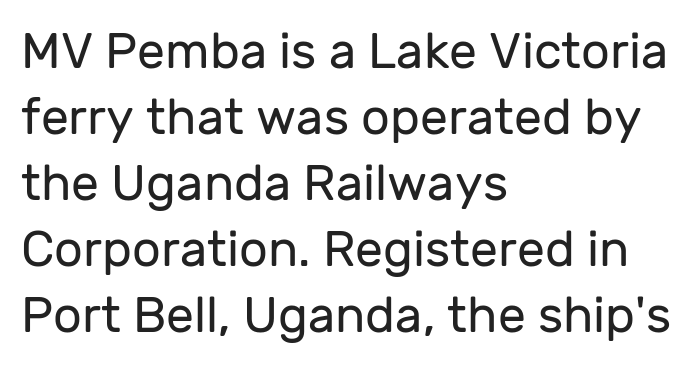
Horizontal alignment here is leftward, the default for most running prose. The strip under each line holds only bare page. Letterform terminals end flat and unadorned throughout the passage. The rendering uses natural spacing where letterforms have individual widths. What's the leading like? Ordinary, nothing unusual.
